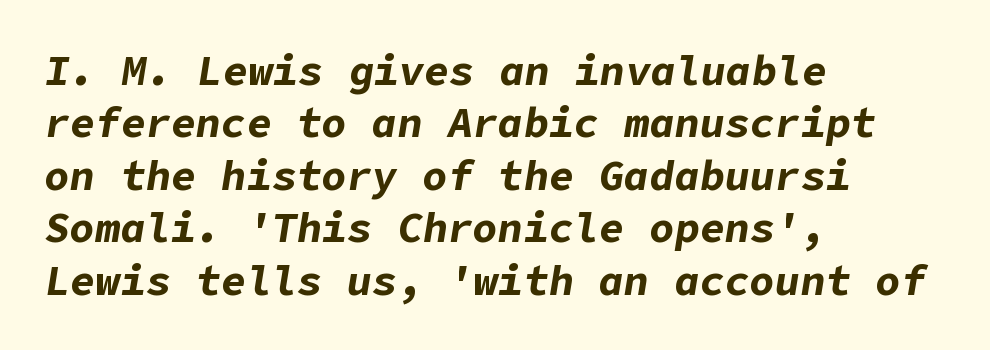
Descender tails drop into unmarked territory. This rendering uses left alignment, leaving the right contour irregular. The characters look thick and weighty, a clear bold. Is there much room between lines? A standard amount, neither cramped nor airy. Italic: yes, the glyphs are oblique. Nobody touched the tracking dial on this one.
